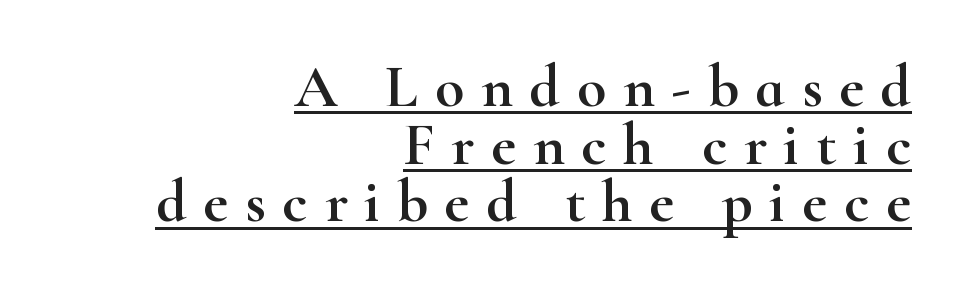
The image shows 60 px wide serif type, upright; set right-aligned, tight line spacing (0.96x), unusually wide letter spacing (+0.28 em), underlined; high stroke contrast and a small x-height.
